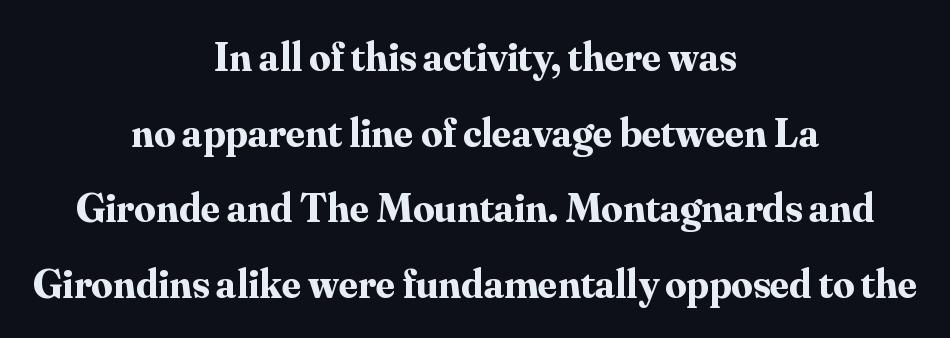
{"serif": "yes", "italic": "no", "bold": "yes", "weight": "bold", "width": "normal", "stroke_contrast": "medium", "x_height": "small", "monospaced": "no", "underline": "no", "align": "center", "line_spacing_ratio": 1.8, "letter_spacing": "normal", "letter_spacing_em": 0.0, "glyph_px": 42}
